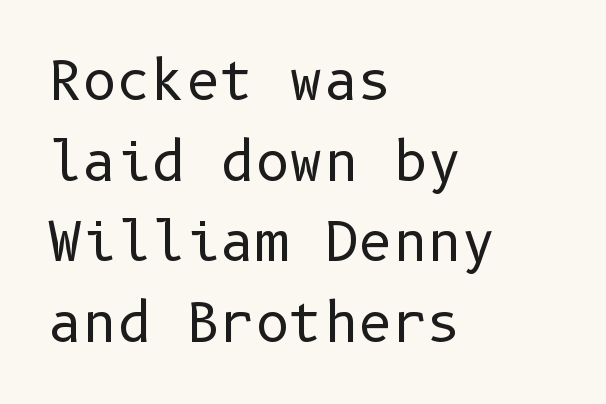
Q: Is the text bold? A: No.
Q: Is the text italic (slanted)? A: No, it is upright.
Q: Is the typeface a serif or a sans-serif typeface? A: Sans-serif.
Q: Is the text underlined? A: No.
Q: How is the paragraph aligned? A: Left-aligned.
Q: Is the spacing between letters normal or unusually wide? A: Normal.
Q: Is the spacing between lines tight, normal or loose? A: Normal.
Q: Width (condensed, normal, or wide)? A: Normal.
Q: Stroke contrast? A: Low.
Q: x-height? A: Medium.
